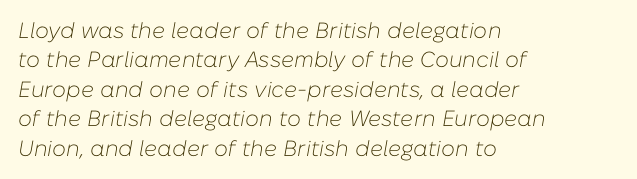
All the whitespace from short lines collects on the right. This reads as an unemphasized weight, regular at the heaviest. Tracking value appears to be zero — textbook default spacing. Students, observe: this is what conventionally led text looks like. A clean baseline with only descenders dipping below it. Posture: slanted.
